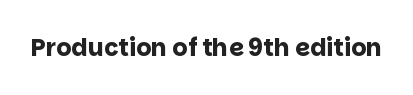
What stands out about the letter spacing? Nothing — it is the standard amount. Upright lettering throughout. Bold? Absolutely — the strokes are thick and heavy. The glyphs are unaccompanied by any horizontal stroke below them.
